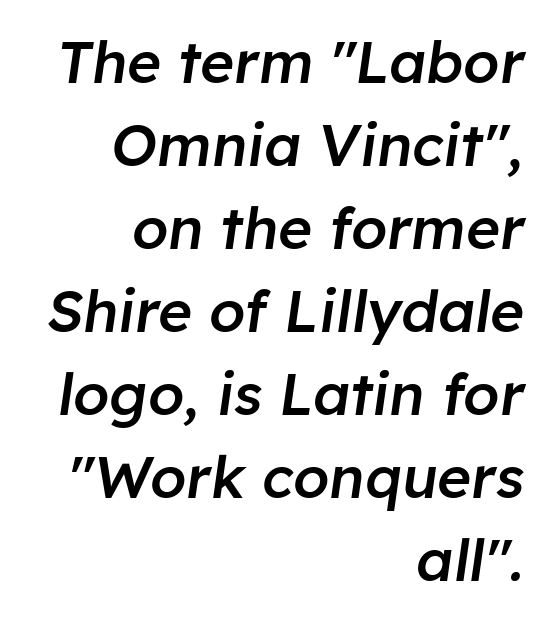
{"italic": "yes", "lean": "right", "slant_degrees": 8, "bold": "semi", "weight": "semibold", "width": "normal", "stroke_contrast": "low", "x_height": "medium", "monospaced": "no", "underline": "no", "align": "right", "line_spacing": "normal", "line_spacing_ratio": 1.43, "letter_spacing": "normal", "letter_spacing_em": 0.0, "glyph_px": 58}
